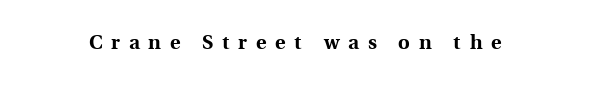
{"italic": "no", "bold": "yes", "underline": "no", "letter_spacing": "wide", "letter_spacing_em": 0.44, "glyph_px": 20}
